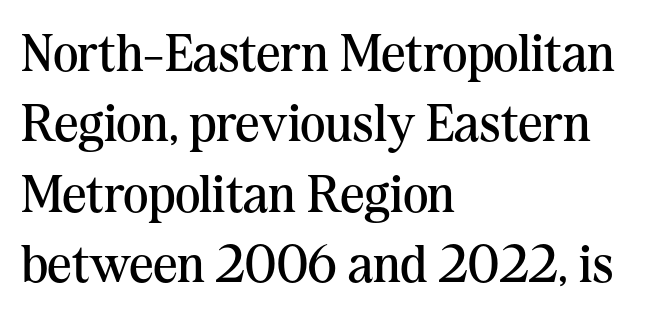
The image shows 53 px regular-weight serif type, upright; set left-aligned, normal line spacing (1.33x), normal letter spacing, not underlined; medium stroke contrast and a medium x-height.
